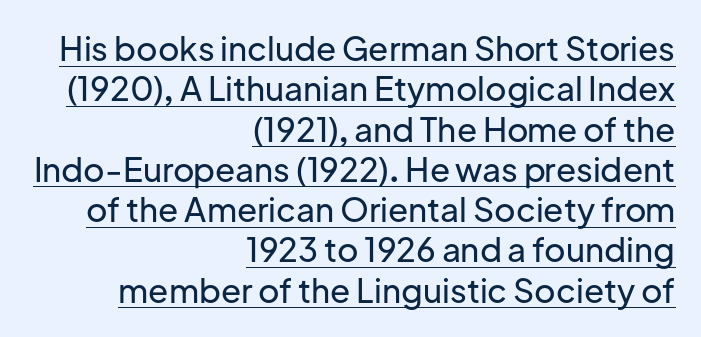
{"serif": "no", "italic": "no", "width": "normal", "stroke_contrast": "low", "x_height": "medium", "monospaced": "no", "underline": "yes", "align": "right", "line_spacing_ratio": 1.22, "letter_spacing": "normal", "letter_spacing_em": 0.0, "glyph_px": 33}
